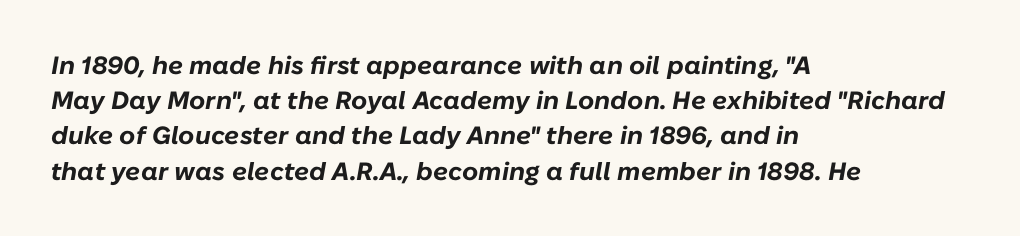
The image shows 25 px bold type, italic (leaning right); set left-aligned, normal line spacing (1.41x), normal letter spacing, not underlined.
